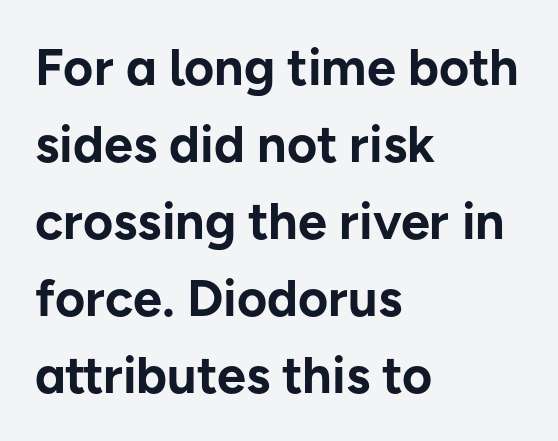
Descenders hang freely into open space. What weight is shown? A full bold with thick strokes. The text block is weighted toward the left margin, trailing off unevenly rightward. Posture: upright roman.
